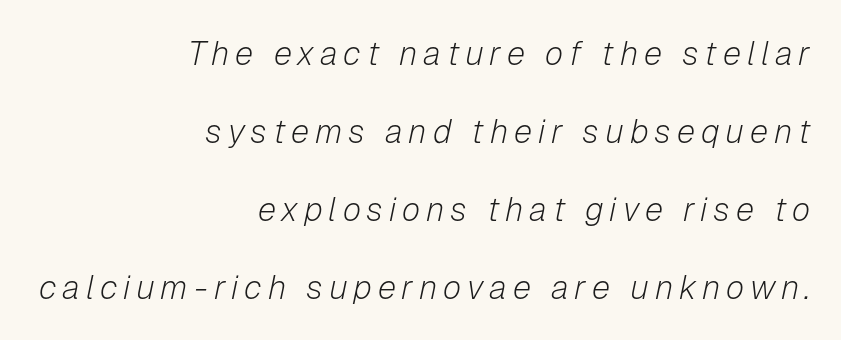
The image shows 33 px light type, italic (leaning right); set right-aligned, loose line spacing (2.36x), not underlined; low stroke contrast and a medium x-height.
